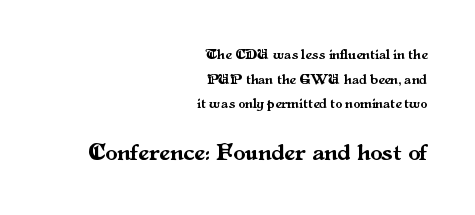
The image shows 24 px text type, upright; set right-aligned, line spacing 1.76x, normal letter spacing, not underlined; the second (bottom) block is 1.71x larger.
